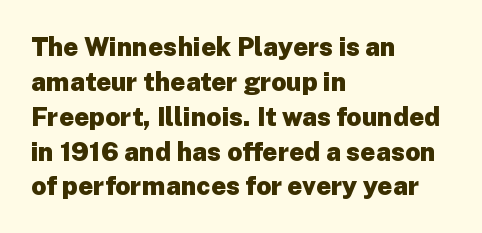
{"italic": "no", "bold": "yes", "underline": "no", "align": "left", "line_spacing": "normal", "line_spacing_ratio": 1.34, "letter_spacing": "normal", "letter_spacing_em": 0.0, "glyph_px": 26}
